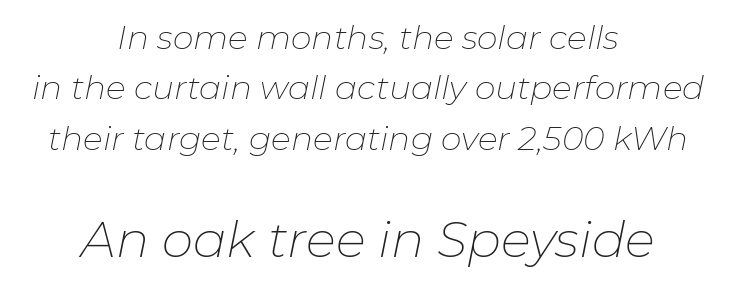
{"italic": "yes", "lean": "right", "slant_degrees": 11, "bold": "no", "weight": "thin", "width": "normal", "stroke_contrast": "low", "x_height": "medium", "monospaced": "no", "underline": "no", "align": "center", "line_spacing": "normal", "line_spacing_ratio": 1.53, "letter_spacing": "normal", "letter_spacing_em": 0.0, "larger_block": "second", "size_ratio": 1.52, "glyph_px": 50}
